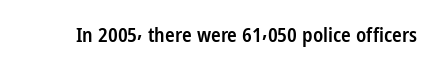
Q: Is the text bold? A: Semi-bold.
Q: Is the text italic (slanted)? A: No, it is upright.
Q: Is the text underlined? A: No.
Q: Is the spacing between letters normal or unusually wide? A: Normal.
